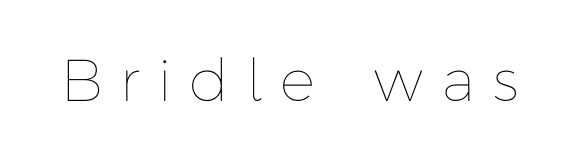
Q: Is the text bold? A: No.
Q: Is the text italic (slanted)? A: No, it is upright.
Q: Is the text underlined? A: No.
Q: Is the spacing between letters normal or unusually wide? A: Unusually wide.
Q: Width (condensed, normal, or wide)? A: Normal.
Q: Stroke contrast? A: Low.
Q: x-height? A: Medium.
Q: Monospaced? A: No.
